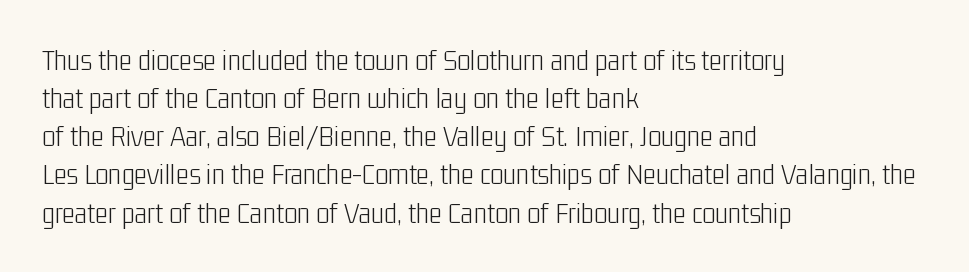
Look at the tracking — it's just the regular setting, nothing added. The paragraph shown leans on its left margin. Ascenders rise straight up at ninety degrees. Observe the absence of serifs on each vertical stroke in this sample.
